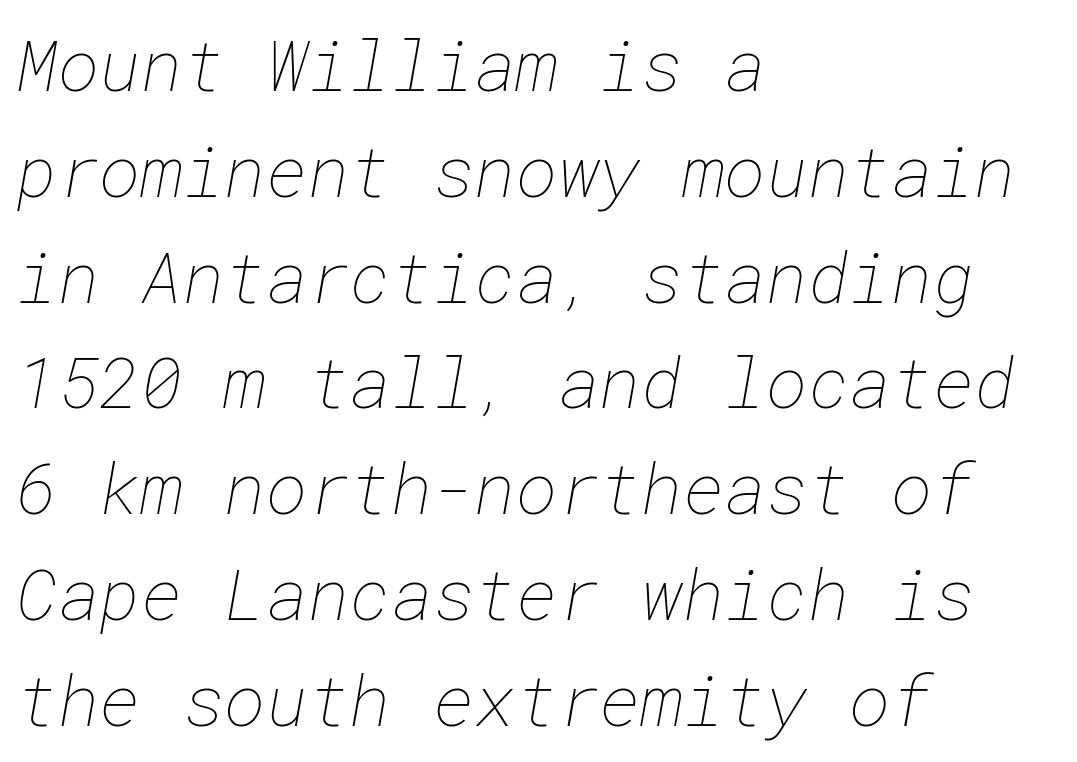
Q: Is the text bold? A: No.
Q: Is the text underlined? A: No.
Q: How is the paragraph aligned? A: Left-aligned.
Q: Is the spacing between letters normal or unusually wide? A: Normal.
Q: Is the spacing between lines tight, normal or loose? A: Normal.
Q: Width (condensed, normal, or wide)? A: Normal.
Q: Stroke contrast? A: Low.
Q: x-height? A: Medium.
